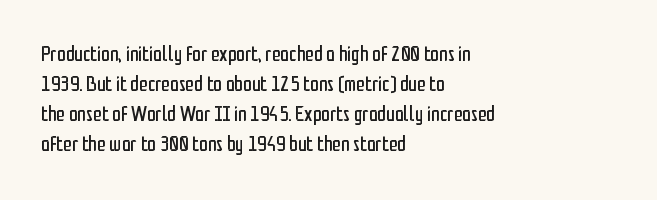
Q: Is the text bold? A: No.
Q: Is the text italic (slanted)? A: No, it is upright.
Q: Is the text underlined? A: No.
Q: How is the paragraph aligned? A: Left-aligned.
Q: Is the spacing between letters normal or unusually wide? A: Normal.
Q: Is the spacing between lines tight, normal or loose? A: Normal.
